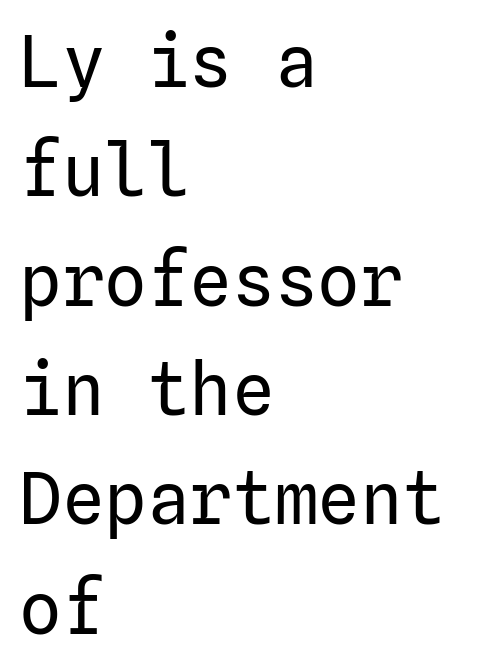
Reading down the column, the eye jumps a familiar distance to each next line. No chunkiness to these letters — they're not bold. The words here are not underlined. Each line starts at the same left margin while the right side varies. Between one letter and the next there's only the usual sliver of space.
